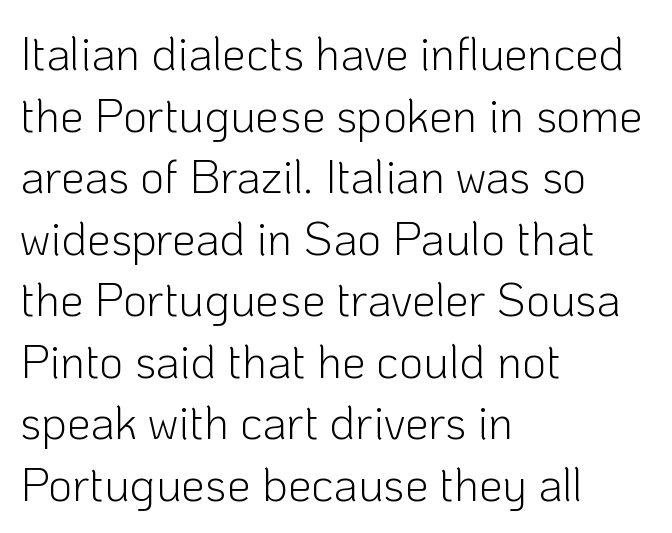
{"serif": "no", "italic": "no", "bold": "no", "weight": "light", "width": "normal", "stroke_contrast": "low", "x_height": "medium", "monospaced": "no", "underline": "no", "align": "left", "line_spacing": "normal", "line_spacing_ratio": 1.31, "letter_spacing": "normal", "letter_spacing_em": 0.0, "glyph_px": 47}
